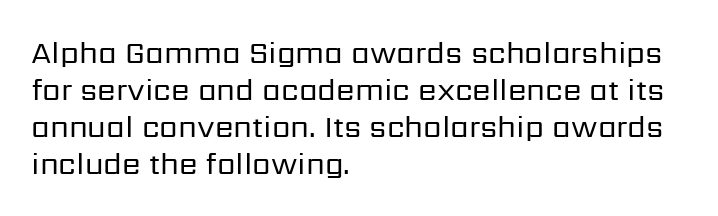
Q: Is the text bold? A: No.
Q: Is the text italic (slanted)? A: No, it is upright.
Q: Is the typeface a serif or a sans-serif typeface? A: Sans-serif.
Q: Is the text underlined? A: No.
Q: How is the paragraph aligned? A: Left-aligned.
Q: Is the spacing between letters normal or unusually wide? A: Normal.
Q: Width (condensed, normal, or wide)? A: Normal.
Q: Stroke contrast? A: Low.
Q: x-height? A: Medium.
Q: Monospaced? A: No.
